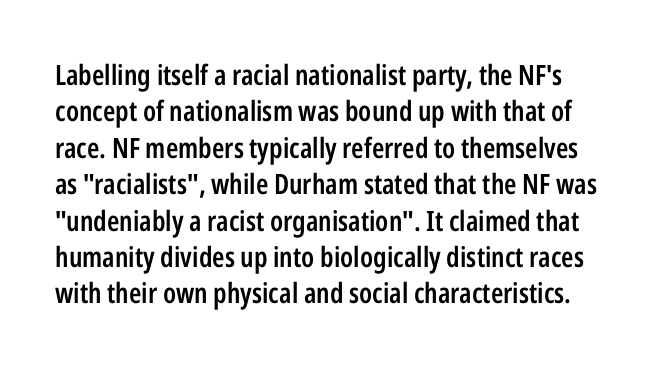
Q: Is the text bold? A: Semi-bold.
Q: Is the text italic (slanted)? A: No, it is upright.
Q: Is the typeface a serif or a sans-serif typeface? A: Sans-serif.
Q: Is the text underlined? A: No.
Q: Is the spacing between letters normal or unusually wide? A: Normal.
Q: Is the spacing between lines tight, normal or loose? A: Normal.
Q: Width (condensed, normal, or wide)? A: Condensed.
Q: Stroke contrast? A: Low.
Q: x-height? A: Medium.
Q: Monospaced? A: No.
